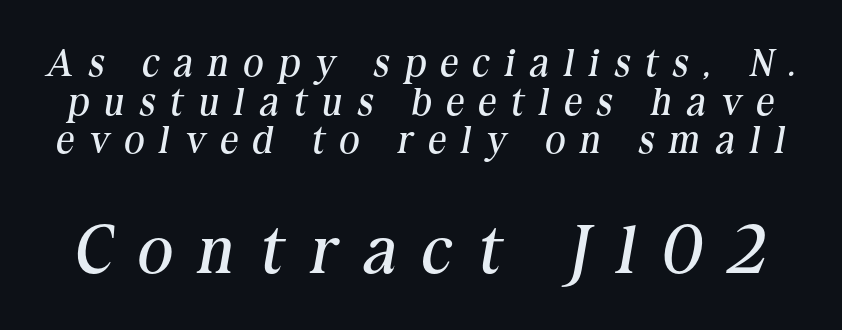
This rendering widens character spacing well past its baseline value. Descenders are the only things crossing below the line. Compared with ordinary roman type, these characters are visibly tilted. This sample has the flowing, uneven cadence of proportional lettering.
